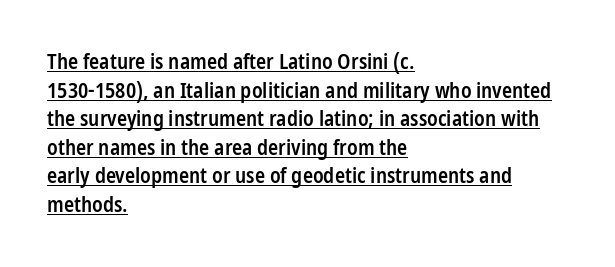
Q: Is the text bold? A: Semi-bold.
Q: Is the text italic (slanted)? A: No, it is upright.
Q: Is the text underlined? A: Yes.
Q: How is the paragraph aligned? A: Left-aligned.
Q: Is the spacing between letters normal or unusually wide? A: Normal.
Q: Is the spacing between lines tight, normal or loose? A: Normal.
